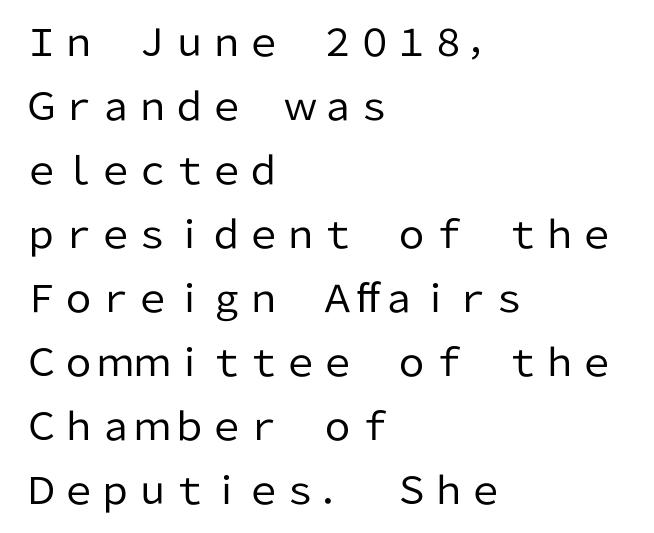
The image shows 37 px regular-weight sans-serif type, upright; set left-aligned, line spacing 1.73x, normal letter spacing, not underlined; low stroke contrast and a medium x-height.
